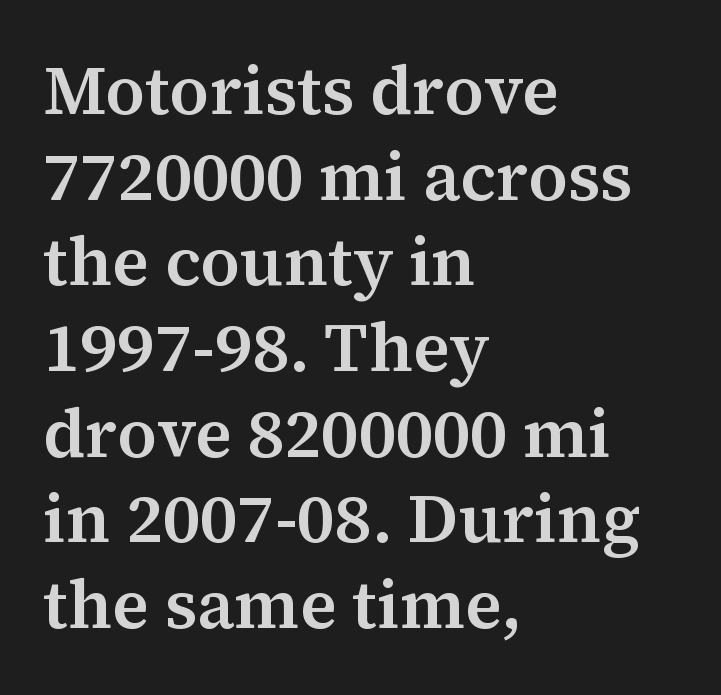
{"serif": "yes", "italic": "no", "width": "normal", "stroke_contrast": "medium", "x_height": "medium", "monospaced": "no", "underline": "no", "align": "left", "line_spacing": "normal", "line_spacing_ratio": 1.26, "letter_spacing": "normal", "letter_spacing_em": 0.0, "glyph_px": 68}
